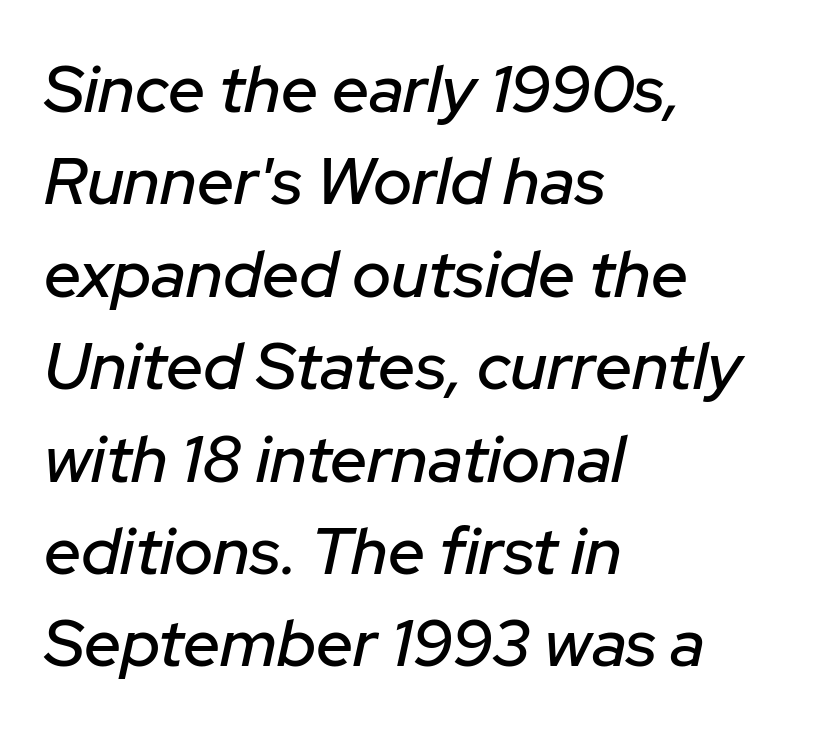
These lines are rendered in a variable-pitch font. The letters sit at their default tracking, neither squeezed nor spread. Baseline-to-baseline distance is the conventional proportion of letter height. An italicized treatment has been applied to the whole sample. Underline: absent.
